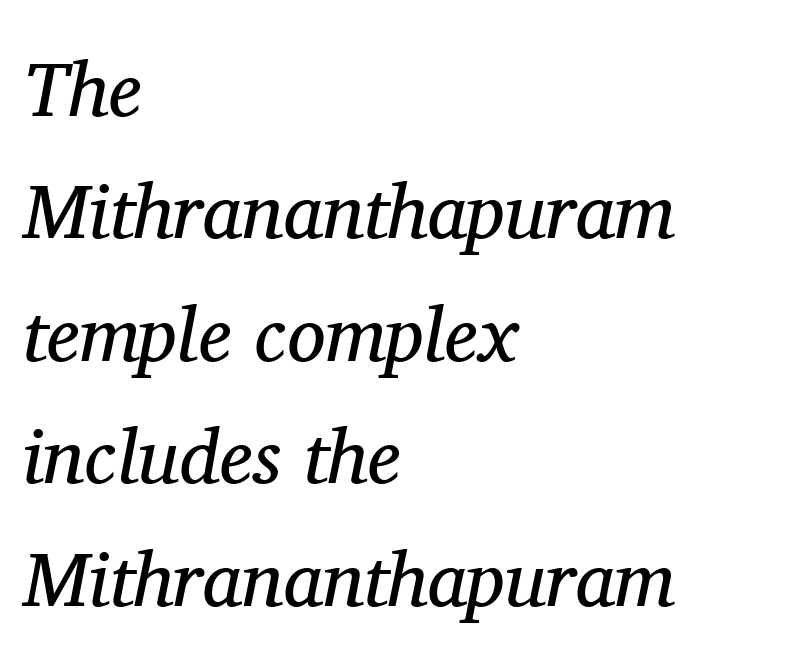
Q: Is the text bold? A: No.
Q: Is the text italic (slanted)? A: Yes, it leans right by about 11 degrees.
Q: Is the typeface a serif or a sans-serif typeface? A: Serif.
Q: Is the text underlined? A: No.
Q: How is the paragraph aligned? A: Left-aligned.
Q: Is the spacing between letters normal or unusually wide? A: Normal.
Q: Is the spacing between lines tight, normal or loose? A: Normal.
Q: Width (condensed, normal, or wide)? A: Normal.
Q: Stroke contrast? A: Medium.
Q: x-height? A: Medium.
Q: Monospaced? A: No.
